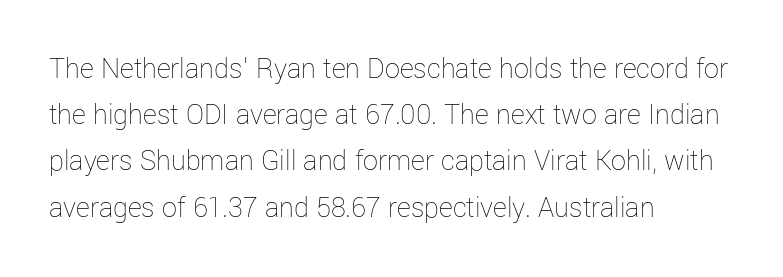
The image shows 30 px thin type, upright; set left-aligned, normal line spacing (1.54x), normal letter spacing, not underlined; low stroke contrast and a medium x-height.
